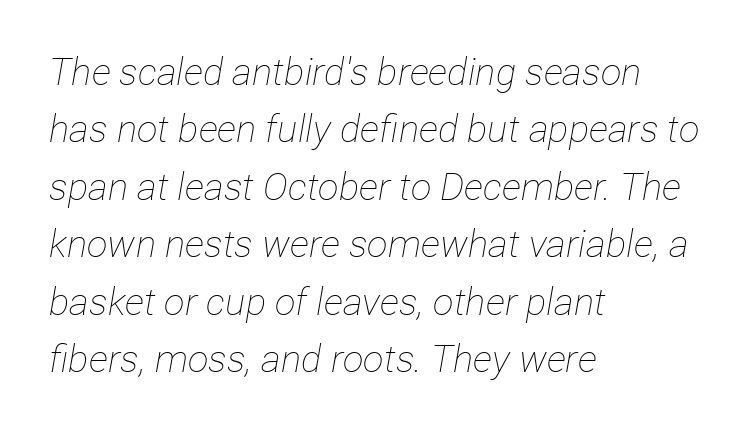
The image shows 38 px thin, condensed type, italic (leaning right); set left-aligned, normal line spacing (1.51x), normal letter spacing, not underlined; low stroke contrast and a medium x-height.
